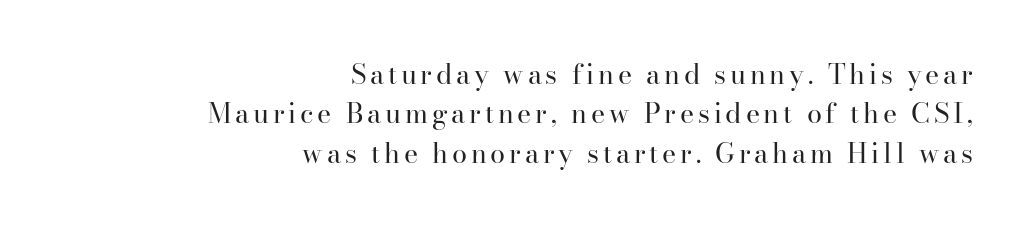
The image shows 27 px text type, upright; set right-aligned, normal line spacing (1.46x), not underlined.
